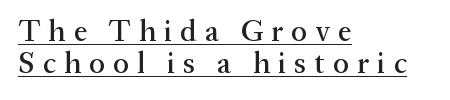
You can tell from the footed stems that serif type was used. The letterforms stand isolated, each surrounded by extra space. If you measured baseline to baseline, you'd find a short distance. Is there any slant? The stems are plumb. Do the characters align in a grid? No, the font is proportional. Like a heading marked for emphasis, these lines bear an underscore.
